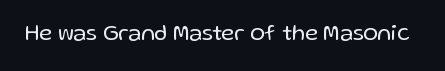
The image shows 22 px text type, upright; set normal letter spacing, not underlined.
